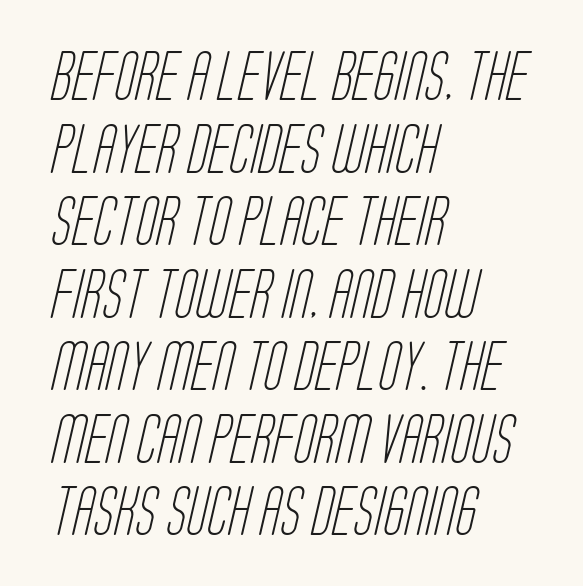
The image shows 49 px light, condensed sans-serif type; set left-aligned, normal line spacing (1.48x), normal letter spacing, not underlined; low stroke contrast and a large x-height.
